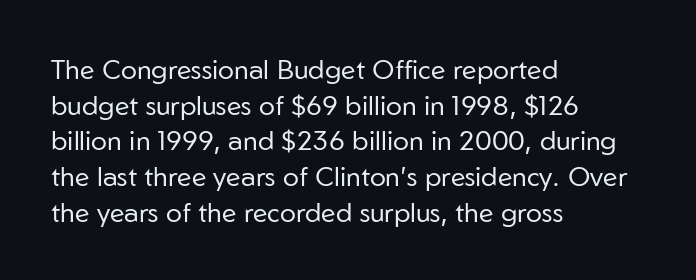
The image shows 27 px text type, upright; set left-aligned, normal line spacing (1.32x), normal letter spacing, not underlined.
